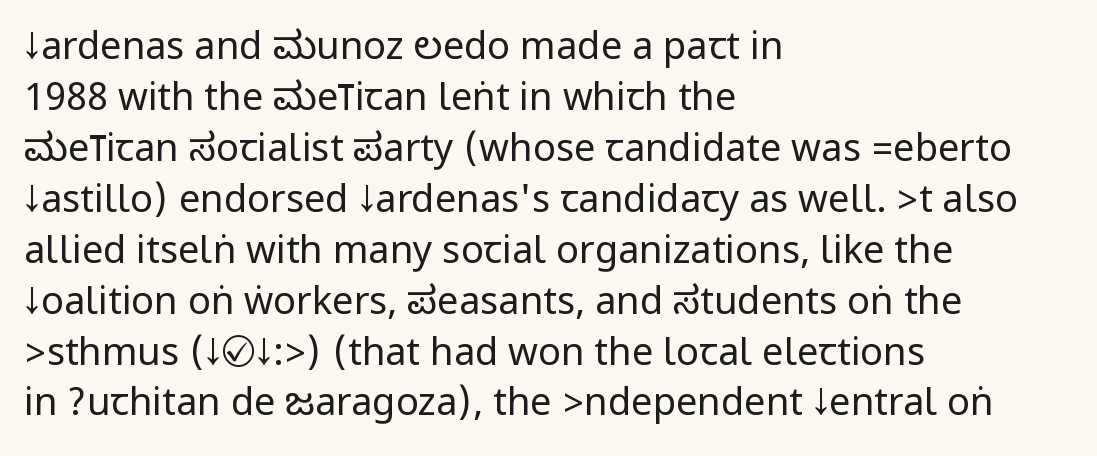
{"serif": "no", "italic": "no", "bold": "no", "weight": "regular", "width": "condensed", "stroke_contrast": "low", "underline": "no", "align": "left", "line_spacing": "normal", "line_spacing_ratio": 1.34, "letter_spacing": "normal", "letter_spacing_em": 0.0, "glyph_px": 38}
